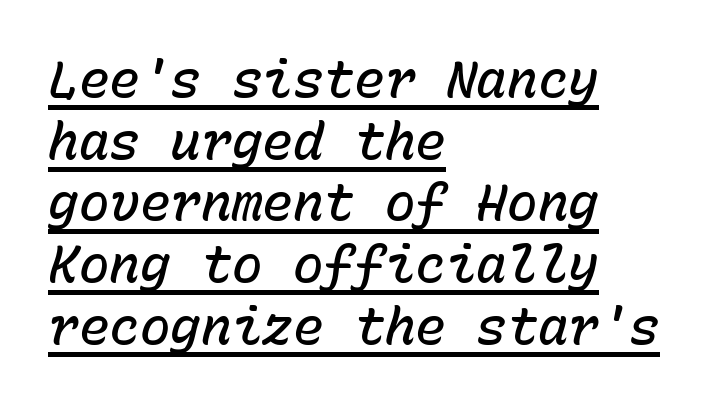
Note the uniform advance width — an 'i' takes as much space as an 'm'. This sample uses an oblique cut, with every glyph tilted off the vertical. The rag falls on the right side of this text block. The gaps between neighbouring characters are ordinary and unremarkable. Beneath each row of characters lies a ruled line. The glyphs have the mass of a demibold cut, below bold.
